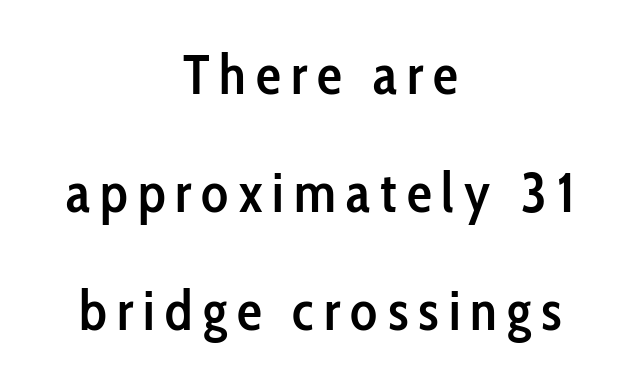
The space beneath each line is pristine and unruled. The lines in this sample share a center point and differ in where they start and stop. Letterform terminals end flat and unadorned throughout the passage. Do the letters lean? They stand straight. Leading is clearly above the norm, producing a sparse column. Heft: intermediate — a semibold.
